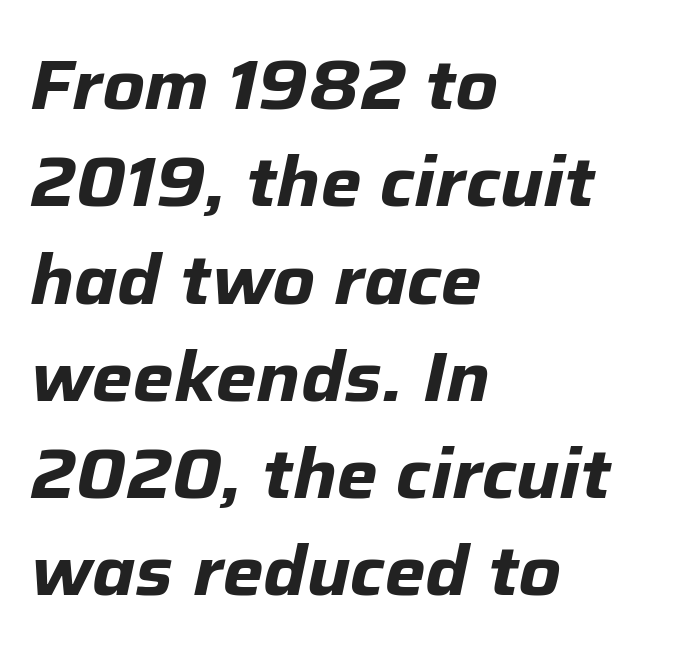
Q: Is the text bold? A: Yes.
Q: Is the text italic (slanted)? A: Yes, it leans right by about 12 degrees.
Q: Is the text underlined? A: No.
Q: How is the paragraph aligned? A: Left-aligned.
Q: Is the spacing between letters normal or unusually wide? A: Normal.
Q: Is the spacing between lines tight, normal or loose? A: Normal.
Q: Width (condensed, normal, or wide)? A: Normal.
Q: Stroke contrast? A: Low.
Q: x-height? A: Medium.
Q: Monospaced? A: No.
